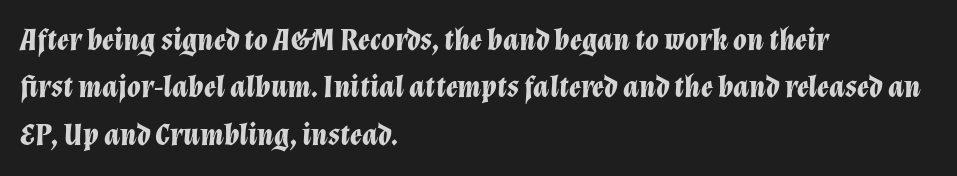
The image shows 31 px bold type, italic (leaning right); set left-aligned, normal line spacing (1.53x), normal letter spacing, not underlined; low stroke contrast and a medium x-height.
